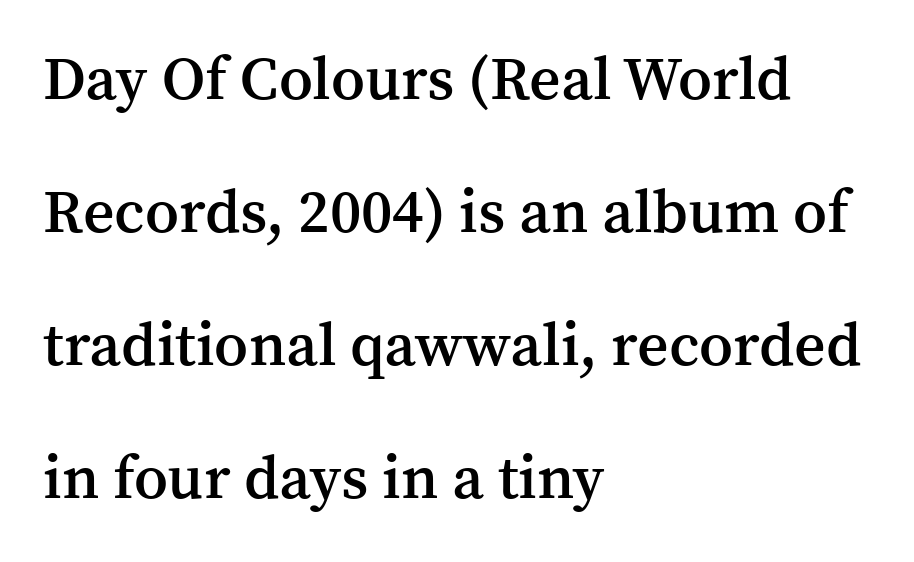
The designer went with a serif here, giving each stem small feet. A bare baseline throughout the passage. The passage shown is semibold, sitting just below true bold. Caption: multi-line text, flush left, ragged right. No italicization has been applied; the sample stays upright.
